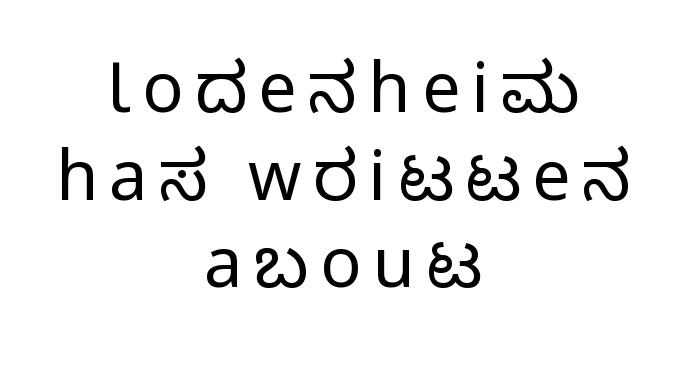
Note the varied advance widths — an 'i' is clearly narrower than an 'm'. Each line is balanced around a shared central axis. Interline gaps are of average width in this sample. The lettering holds an erect, upright posture throughout. Note: no serifs on the glyphs.
